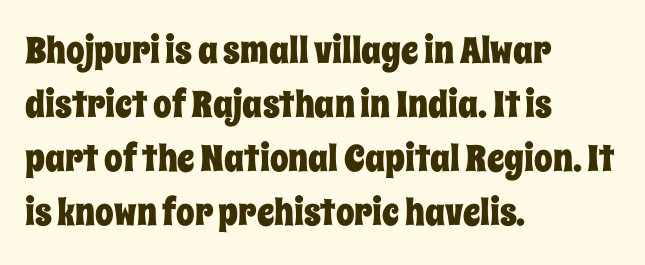
The image shows 37 px condensed type, upright; set left-aligned, normal line spacing (1.46x), normal letter spacing, not underlined; low stroke contrast and a large x-height.
